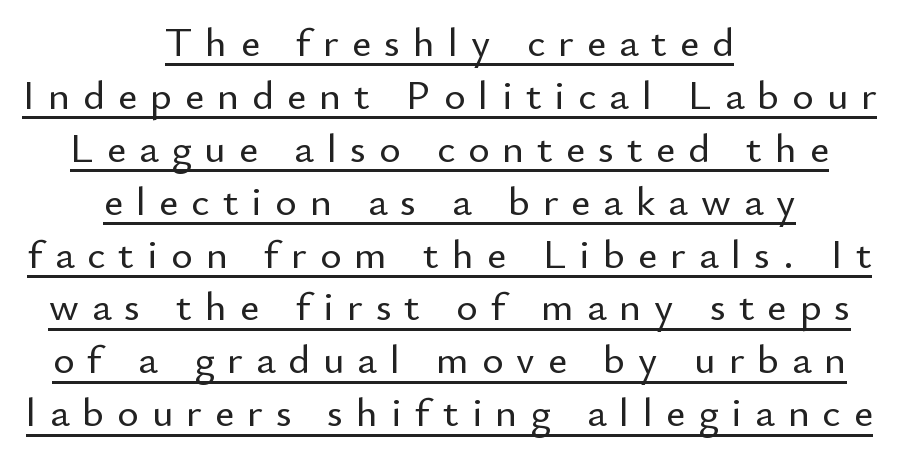
Q: Is the text italic (slanted)? A: No, it is upright.
Q: Is the typeface a serif or a sans-serif typeface? A: Sans-serif.
Q: Is the text underlined? A: Yes.
Q: How is the paragraph aligned? A: Centered.
Q: Is the spacing between letters normal or unusually wide? A: Unusually wide.
Q: Is the spacing between lines tight, normal or loose? A: Normal.
Q: Width (condensed, normal, or wide)? A: Normal.
Q: Stroke contrast? A: Low.
Q: x-height? A: Small.
Q: Monospaced? A: No.
